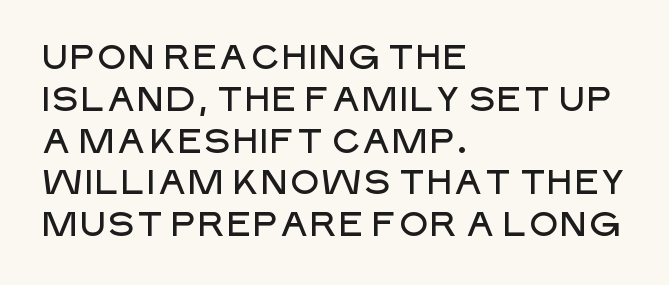
{"serif": "no", "italic": "no", "width": "normal", "stroke_contrast": "low", "x_height": "large", "monospaced": "no", "underline": "no", "align": "left", "line_spacing_ratio": 1.23, "letter_spacing": "normal", "letter_spacing_em": 0.0, "glyph_px": 34}
